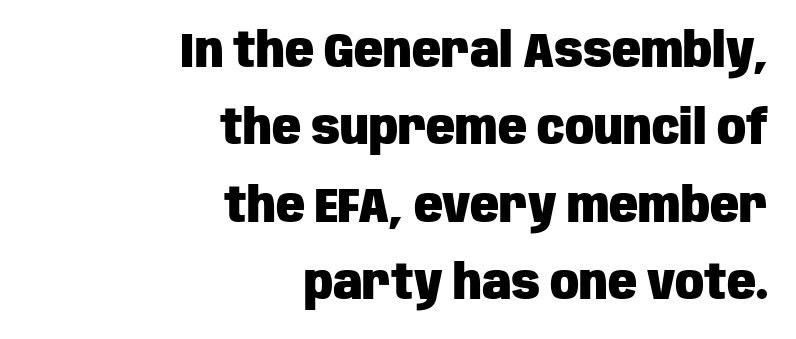
{"serif": "no", "italic": "no", "bold": "yes", "weight": "heavy", "width": "condensed", "stroke_contrast": "low", "x_height": "large", "monospaced": "no", "underline": "no", "align": "right", "line_spacing": "normal", "line_spacing_ratio": 1.61, "letter_spacing": "normal", "letter_spacing_em": 0.0, "glyph_px": 48}
